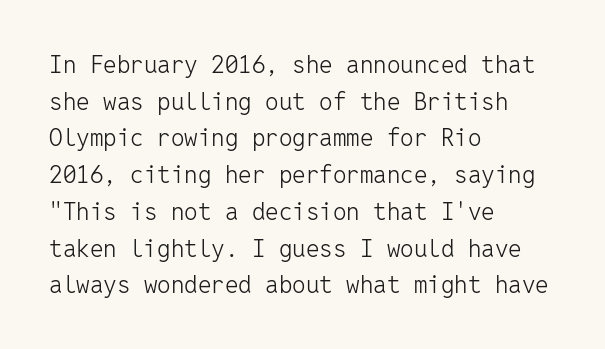
Q: Is the text bold? A: No.
Q: Is the text italic (slanted)? A: No, it is upright.
Q: Is the text underlined? A: No.
Q: How is the paragraph aligned? A: Left-aligned.
Q: Is the spacing between letters normal or unusually wide? A: Normal.
Q: Is the spacing between lines tight, normal or loose? A: Normal.
